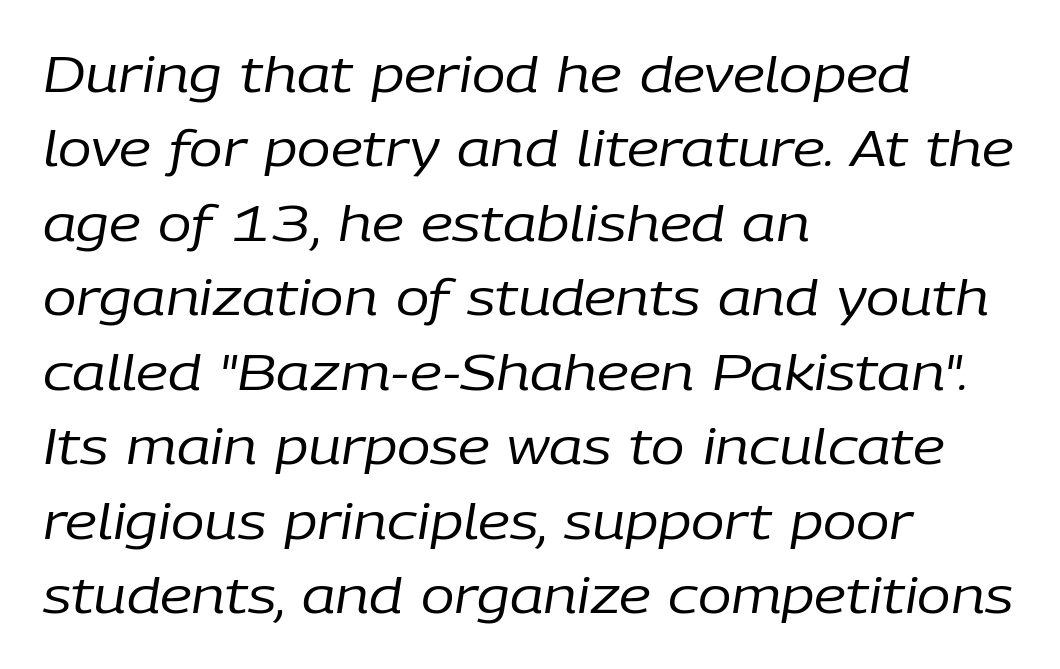
The rendering uses natural spacing where letterforms have individual widths. The whole block is typeset with a tilt. Nothing heavy about these letters — not bold at all. Short and long lines alike share a common starting point at left. Nobody drew a line under any word here.
